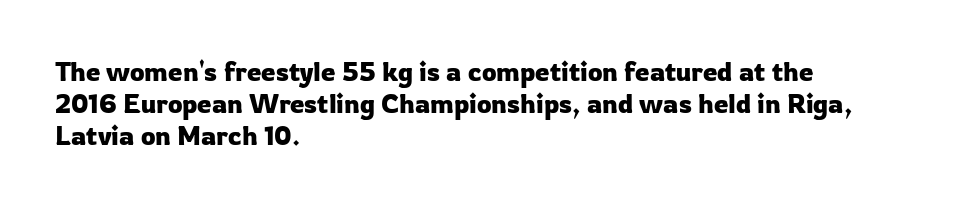
{"italic": "no", "underline": "no", "align": "left", "line_spacing_ratio": 1.24, "letter_spacing": "normal", "letter_spacing_em": 0.0, "glyph_px": 26}
